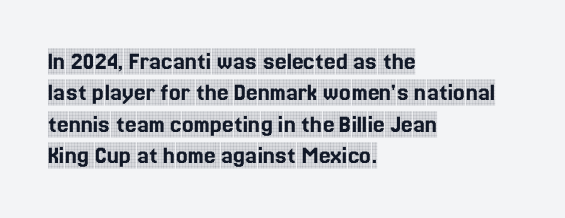
Tracking value appears to be zero — textbook default spacing. Rendered with straight, roman letterforms. Short and long lines alike share a common starting point at left. A bare baseline throughout the passage.
